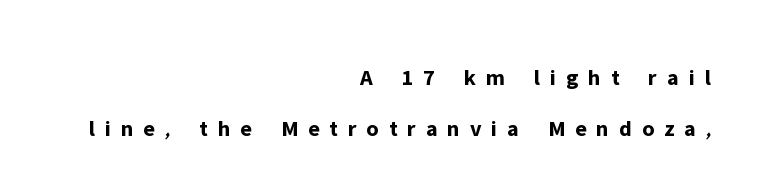
Q: Is the text bold? A: Yes.
Q: Is the text italic (slanted)? A: No, it is upright.
Q: Is the text underlined? A: No.
Q: How is the paragraph aligned? A: Right-aligned.
Q: Is the spacing between letters normal or unusually wide? A: Unusually wide.
Q: Is the spacing between lines tight, normal or loose? A: Loose.
